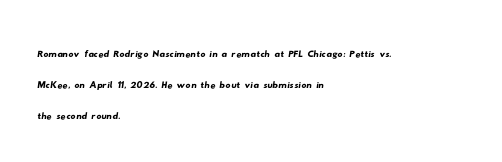
{"underline": "no", "align": "left", "line_spacing": "normal", "line_spacing_ratio": 1.25, "letter_spacing": "normal", "letter_spacing_em": 0.0, "glyph_px": 25}
